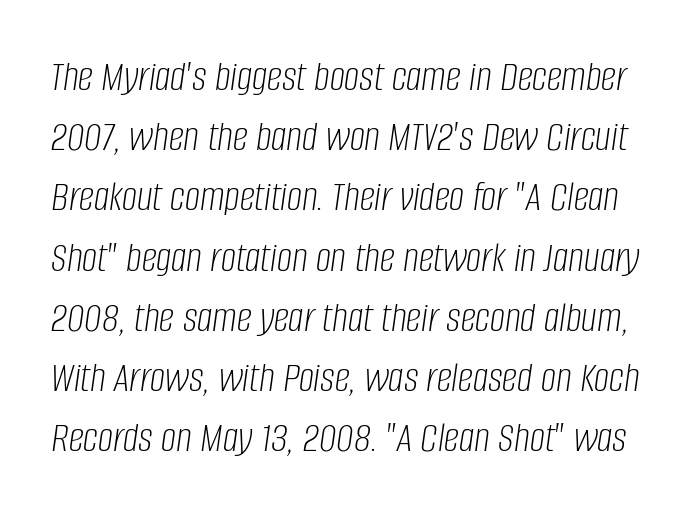
Q: Is the text bold? A: No.
Q: Is the text italic (slanted)? A: Yes, it leans right by about 8 degrees.
Q: Is the text underlined? A: No.
Q: Is the spacing between letters normal or unusually wide? A: Normal.
Q: Is the spacing between lines tight, normal or loose? A: Normal.
Q: Width (condensed, normal, or wide)? A: Condensed.
Q: Stroke contrast? A: Low.
Q: x-height? A: Large.
Q: Monospaced? A: No.
